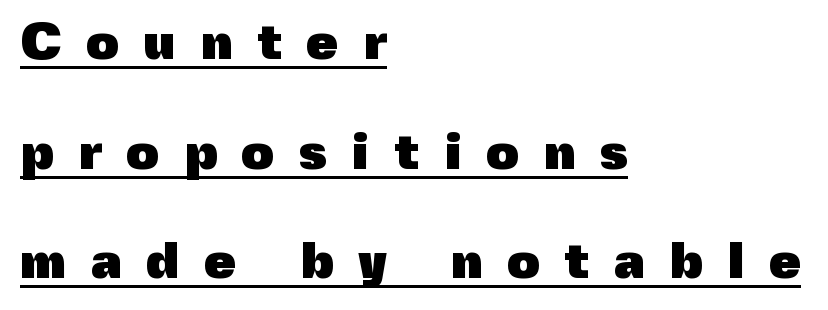
{"serif": "no", "italic": "no", "bold": "yes", "weight": "heavy", "width": "normal", "x_height": "medium", "monospaced": "no", "underline": "yes", "align": "left", "line_spacing": "loose", "line_spacing_ratio": 2.15, "letter_spacing": "wide", "letter_spacing_em": 0.48, "glyph_px": 51}
